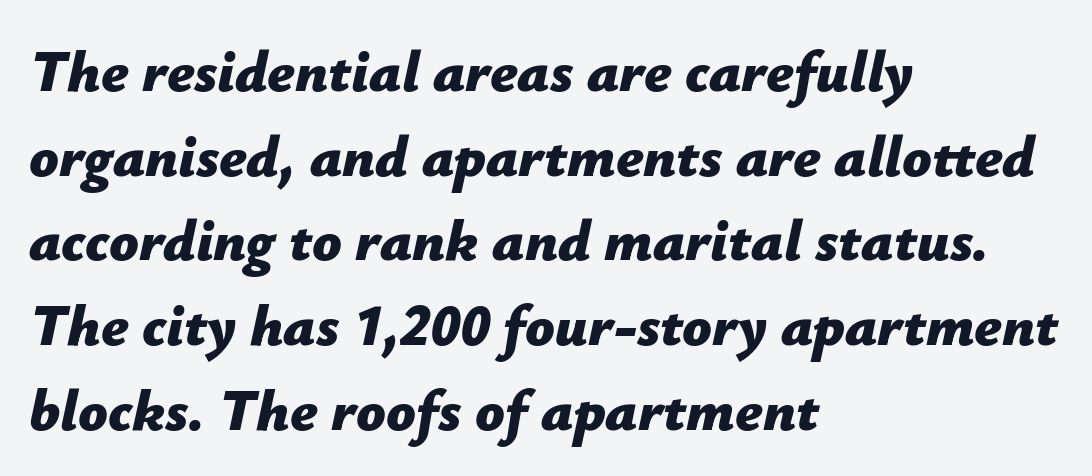
Q: Is the text bold? A: Yes.
Q: Is the text italic (slanted)? A: Yes, it leans right by about 12 degrees.
Q: Is the text underlined? A: No.
Q: How is the paragraph aligned? A: Left-aligned.
Q: Is the spacing between letters normal or unusually wide? A: Normal.
Q: Is the spacing between lines tight, normal or loose? A: Normal.
Q: Width (condensed, normal, or wide)? A: Normal.
Q: Stroke contrast? A: Low.
Q: x-height? A: Medium.
Q: Monospaced? A: No.
